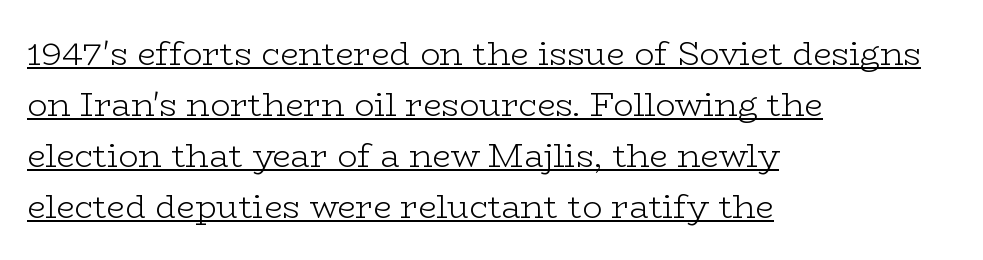
Here the glyphs are tracked normally, forming tight word shapes. Every stem runs plumb, perpendicular to the baseline. Regarding leading, the lines here are spaced in the standard way. The paragraph shown leans on its left margin.
